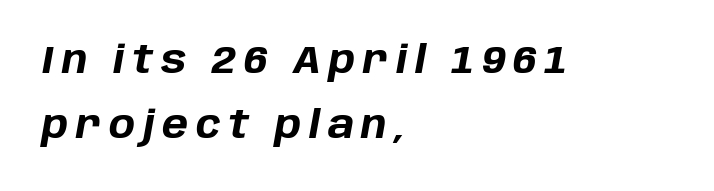
{"italic": "yes", "lean": "right", "slant_degrees": 10, "bold": "yes", "weight": "bold", "width": "normal", "stroke_contrast": "low", "x_height": "large", "monospaced": "no", "underline": "no", "align": "left", "line_spacing": "normal", "line_spacing_ratio": 1.67, "letter_spacing": "wide", "letter_spacing_em": 0.2, "glyph_px": 39}
